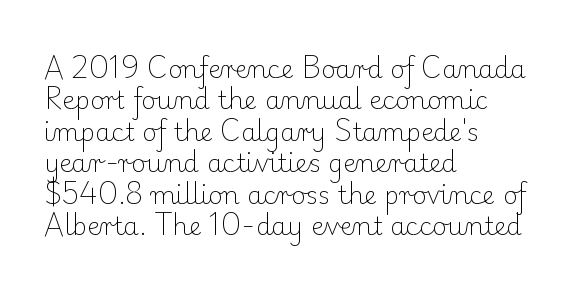
Q: Is the text bold? A: No.
Q: Is the text italic (slanted)? A: No, it is upright.
Q: Is the text underlined? A: No.
Q: How is the paragraph aligned? A: Left-aligned.
Q: Is the spacing between letters normal or unusually wide? A: Normal.
Q: Is the spacing between lines tight, normal or loose? A: Normal.
